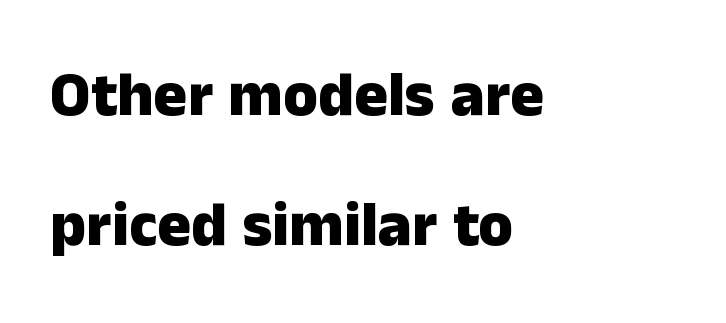
The image shows 63 px heavy sans-serif type, upright; set left-aligned, loose line spacing (2.07x), normal letter spacing, not underlined; low stroke contrast and a medium x-height.
